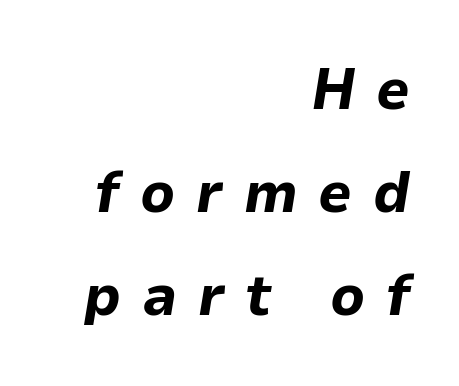
The image shows 59 px bold type, italic (leaning right); set right-aligned, line spacing 1.75x, unusually wide letter spacing (+0.35 em), not underlined; low stroke contrast and a medium x-height.
